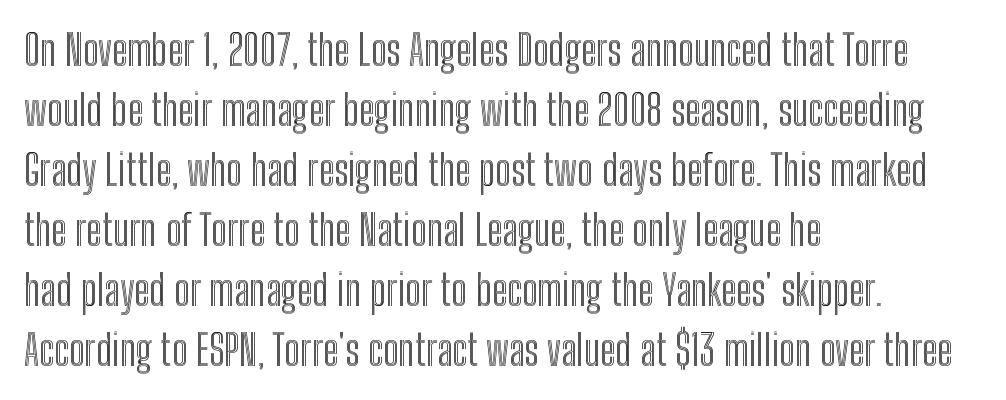
{"italic": "no", "width": "condensed", "x_height": "medium", "monospaced": "no", "underline": "no", "align": "left", "line_spacing": "normal", "line_spacing_ratio": 1.43, "letter_spacing": "normal", "letter_spacing_em": 0.0, "glyph_px": 42}
